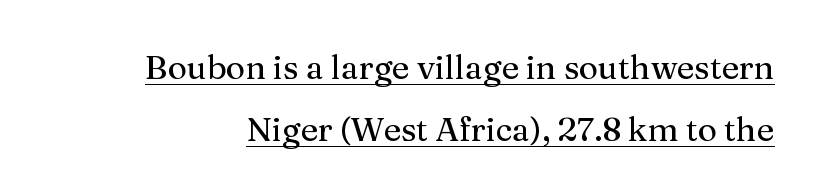
Q: Is the text italic (slanted)? A: No, it is upright.
Q: Is the typeface a serif or a sans-serif typeface? A: Serif.
Q: Is the text underlined? A: Yes.
Q: Is the spacing between letters normal or unusually wide? A: Normal.
Q: Width (condensed, normal, or wide)? A: Normal.
Q: Stroke contrast? A: Medium.
Q: x-height? A: Medium.
Q: Monospaced? A: No.
